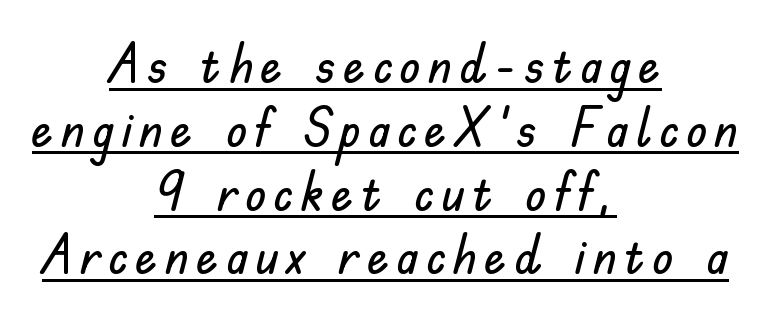
Q: Is the text italic (slanted)? A: Yes.
Q: Is the typeface a serif or a sans-serif typeface? A: Sans-serif.
Q: Is the text underlined? A: Yes.
Q: How is the paragraph aligned? A: Centered.
Q: Width (condensed, normal, or wide)? A: Normal.
Q: Stroke contrast? A: Low.
Q: x-height? A: Small.
Q: Monospaced? A: No.
